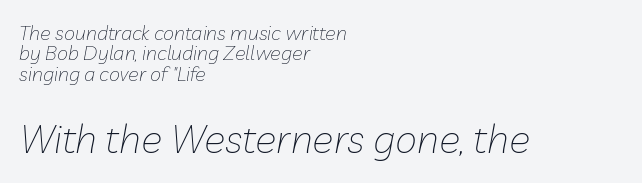
The image shows 40 px thin type, italic (leaning right); set left-aligned, tight line spacing (1.02x), normal letter spacing, not underlined; the second (bottom) block is 2.0x larger; low stroke contrast and a medium x-height.
